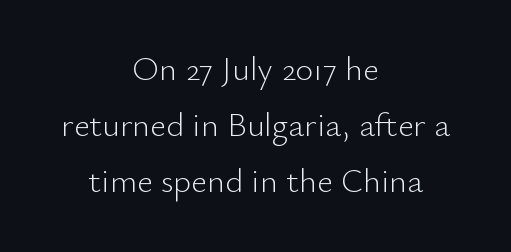
{"serif": "no", "italic": "no", "bold": "no", "weight": "light", "width": "normal", "stroke_contrast": "low", "x_height": "small", "monospaced": "no", "underline": "no", "align": "center", "line_spacing": "normal", "line_spacing_ratio": 1.65, "letter_spacing": "normal", "letter_spacing_em": 0.0, "glyph_px": 34}
